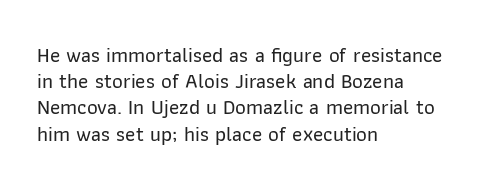
The image shows 21 px text type, upright; set left-aligned, normal line spacing (1.25x), normal letter spacing, not underlined.
